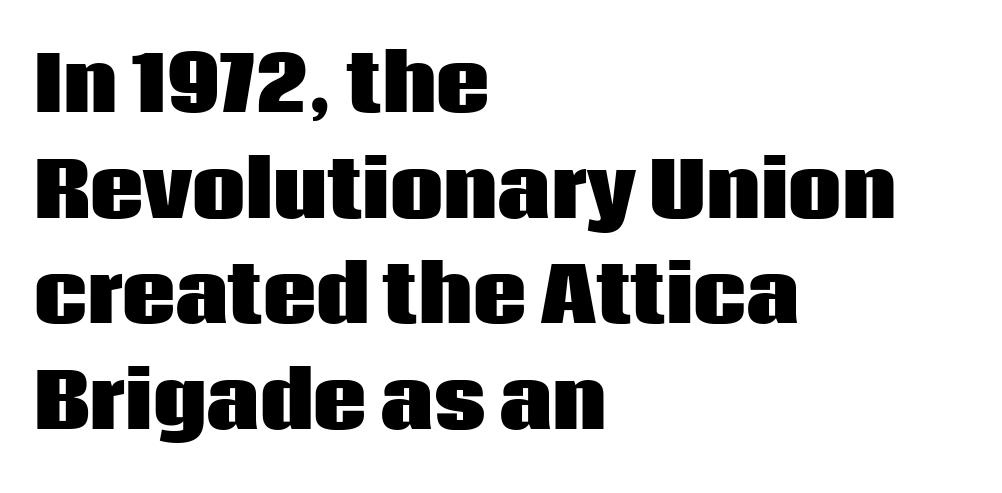
{"serif": "no", "italic": "no", "bold": "yes", "weight": "heavy", "width": "normal", "stroke_contrast": "low", "x_height": "large", "monospaced": "no", "underline": "no", "align": "left", "line_spacing": "normal", "line_spacing_ratio": 1.41, "letter_spacing": "normal", "letter_spacing_em": 0.0, "glyph_px": 75}
